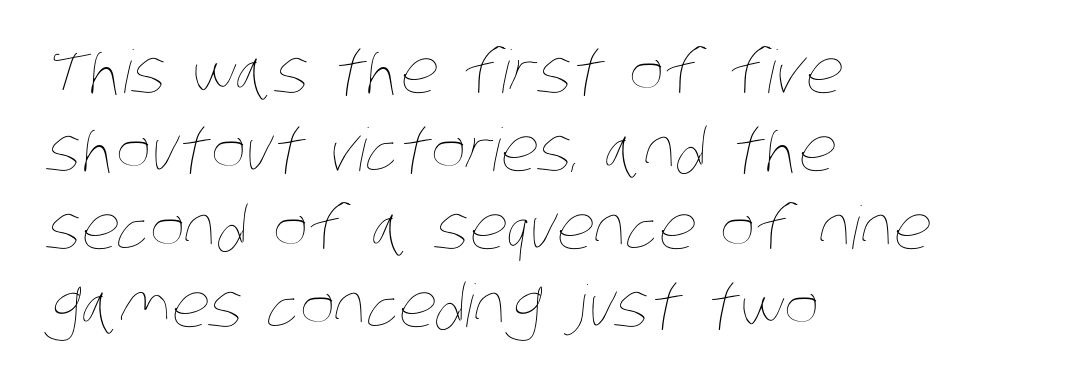
The image shows 59 px thin, condensed type; set left-aligned, normal line spacing (1.32x), normal letter spacing, not underlined; low stroke contrast and a large x-height.
